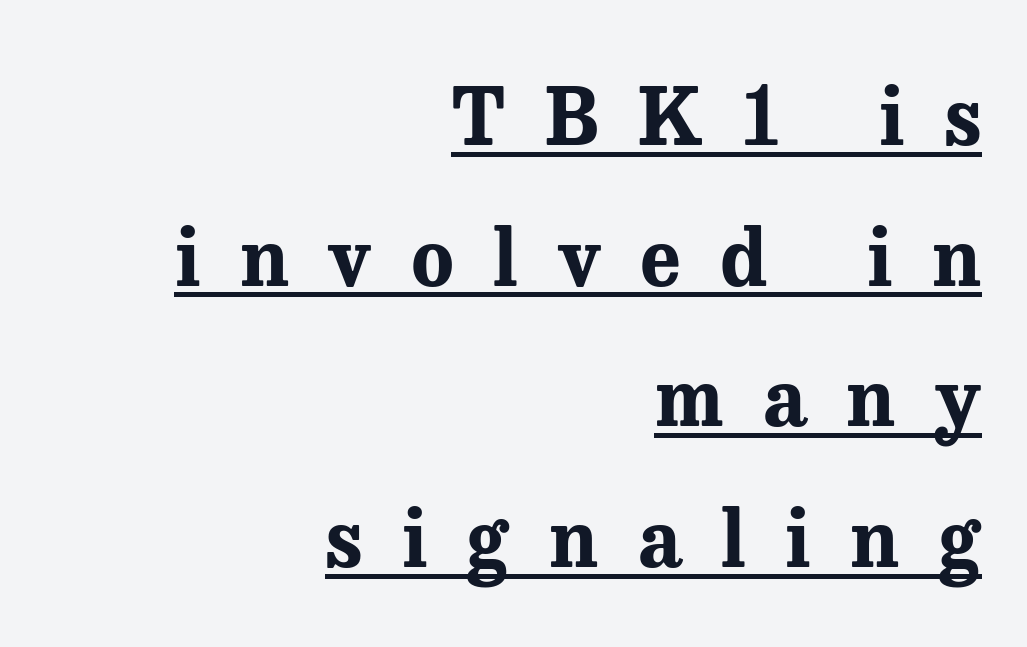
The image shows 79 px bold serif type, upright; set right-aligned, line spacing 1.78x, unusually wide letter spacing (+0.5 em), underlined; medium stroke contrast and a medium x-height.
